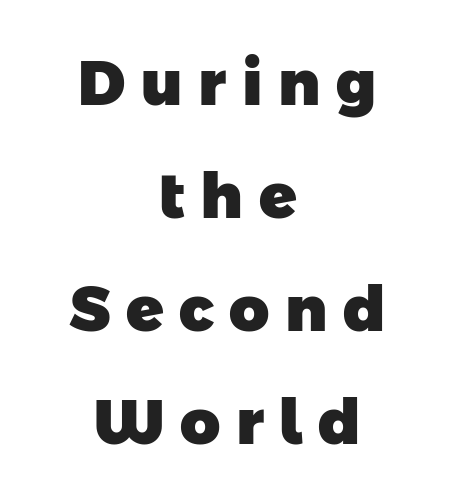
{"serif": "no", "bold": "yes", "weight": "heavy", "width": "normal", "stroke_contrast": "low", "x_height": "medium", "monospaced": "no", "underline": "no", "align": "center", "line_spacing_ratio": 1.82, "letter_spacing": "wide", "letter_spacing_em": 0.25, "glyph_px": 62}
